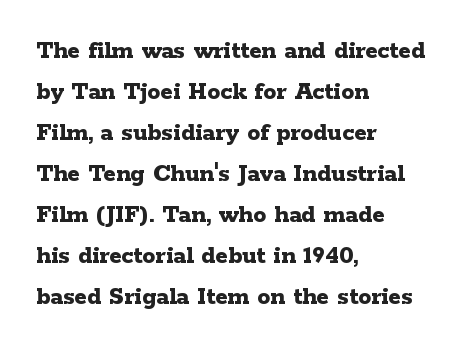
The image shows 26 px bold type, upright; set left-aligned, normal line spacing (1.58x), normal letter spacing, not underlined.
